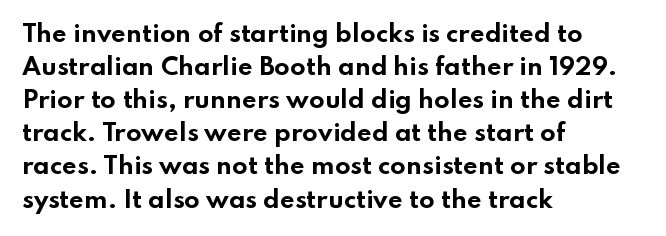
The image shows 23 px bold type, upright; set left-aligned, normal line spacing (1.44x), normal letter spacing, not underlined.
